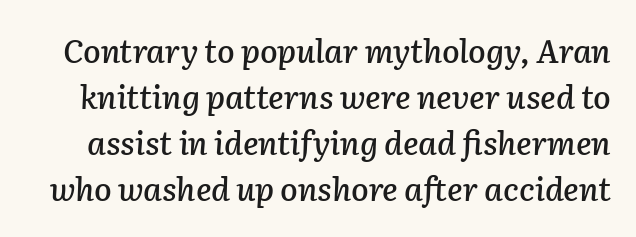
Designer's note — italics engaged. Nobody drew a line under any word here. Vertical spacing — default. Glyph-to-glyph distance matches everyday printed text. This sample has the flowing, uneven cadence of proportional lettering.
